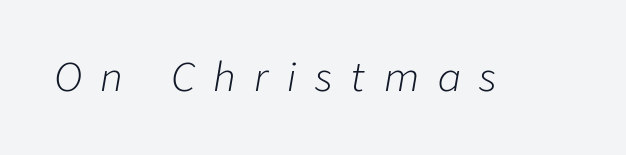
{"italic": "yes", "lean": "right", "slant_degrees": 9, "bold": "no", "weight": "light", "width": "normal", "stroke_contrast": "low", "x_height": "medium", "monospaced": "no", "underline": "no", "letter_spacing": "wide", "letter_spacing_em": 0.49, "glyph_px": 38}
